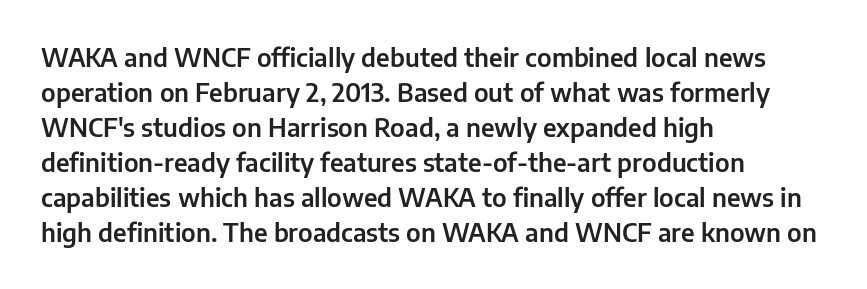
{"italic": "no", "underline": "no", "align": "left", "line_spacing": "normal", "line_spacing_ratio": 1.4, "letter_spacing": "normal", "letter_spacing_em": 0.0, "glyph_px": 25}
